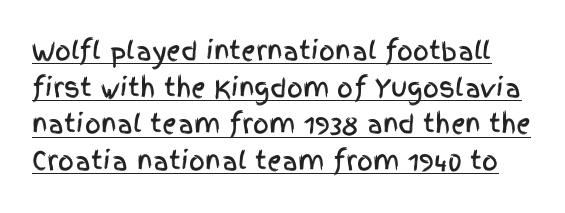
The image shows 25 px text type, upright; set normal line spacing (1.47x), normal letter spacing, underlined.
